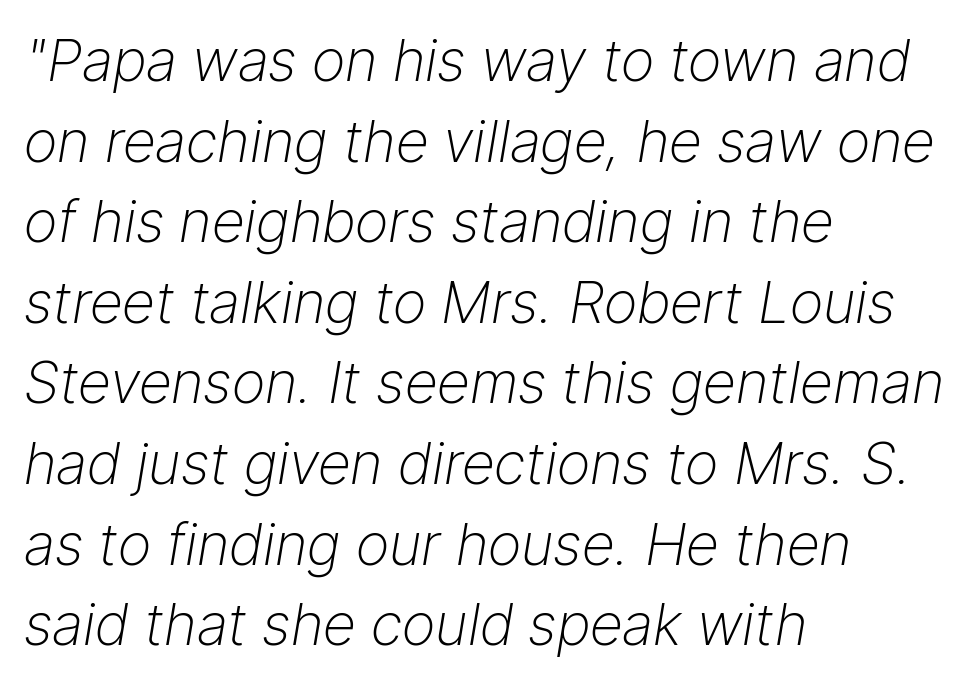
The image shows 58 px light type, italic (leaning right); set left-aligned, normal line spacing (1.39x), normal letter spacing, not underlined; low stroke contrast and a medium x-height.
